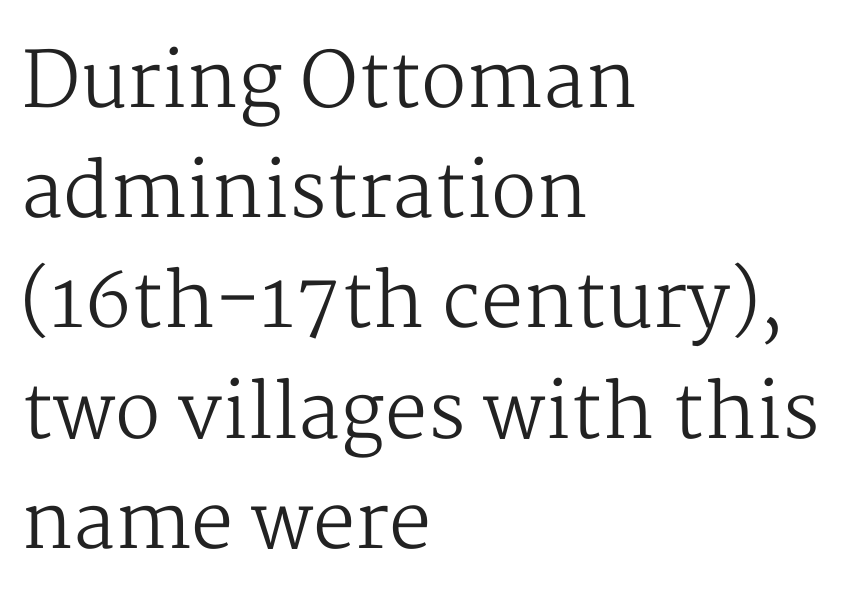
Has an underline been added? It has not. Varying glyph widths throughout — classic text-font behaviour. The characters display serif detailing at their extremities. Observe the ordinary spacing: letters are neighbours, not strangers.
